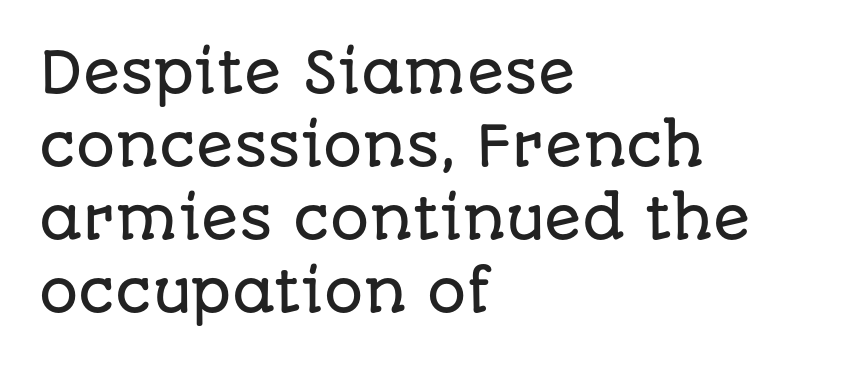
Q: Is the text italic (slanted)? A: No, it is upright.
Q: Is the typeface a serif or a sans-serif typeface? A: Sans-serif.
Q: Is the text underlined? A: No.
Q: How is the paragraph aligned? A: Left-aligned.
Q: Is the spacing between letters normal or unusually wide? A: Normal.
Q: Is the spacing between lines tight, normal or loose? A: Normal.
Q: Width (condensed, normal, or wide)? A: Normal.
Q: Stroke contrast? A: Low.
Q: x-height? A: Large.
Q: Monospaced? A: No.
